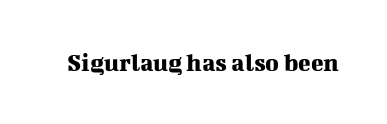
Q: Is the text italic (slanted)? A: No, it is upright.
Q: Is the text underlined? A: No.
Q: Is the spacing between letters normal or unusually wide? A: Normal.
